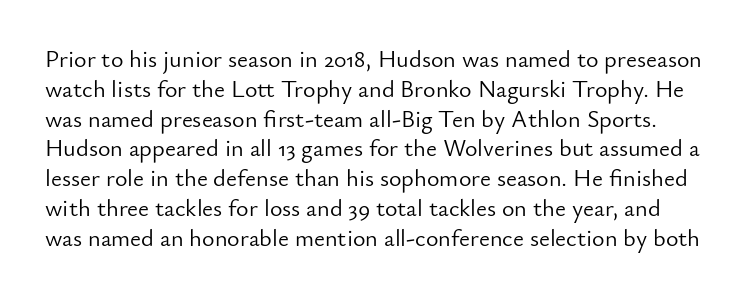
Q: Is the text bold? A: No.
Q: Is the text italic (slanted)? A: No, it is upright.
Q: Is the text underlined? A: No.
Q: Is the spacing between letters normal or unusually wide? A: Normal.
